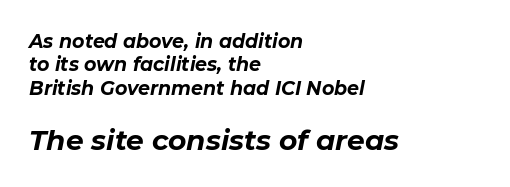
The image shows 28 px bold type, italic (leaning right); set left-aligned, line spacing 1.23x, normal letter spacing, not underlined; the second (bottom) block is 1.47x larger; low stroke contrast and a medium x-height.
